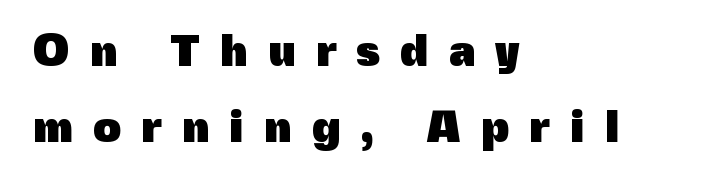
The image shows 44 px heavy sans-serif type, upright; set left-aligned, line spacing 1.72x, unusually wide letter spacing (+0.45 em), not underlined; a medium x-height.
